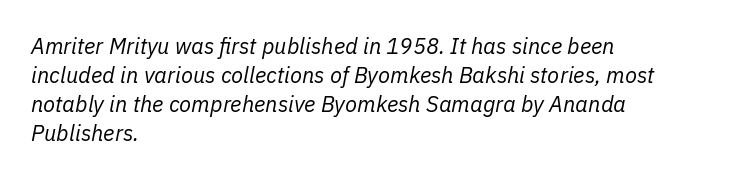
{"italic": "yes", "lean": "right", "slant_degrees": 11, "bold": "no", "underline": "no", "align": "left", "line_spacing": "normal", "line_spacing_ratio": 1.32, "letter_spacing": "normal", "letter_spacing_em": 0.0, "glyph_px": 22}
